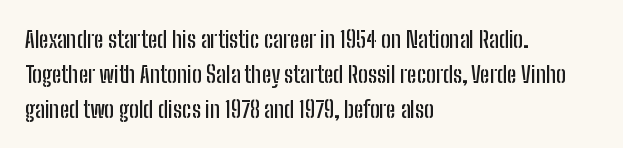
The image shows 23 px text type, upright; set left-aligned, normal line spacing (1.52x), normal letter spacing, not underlined.
